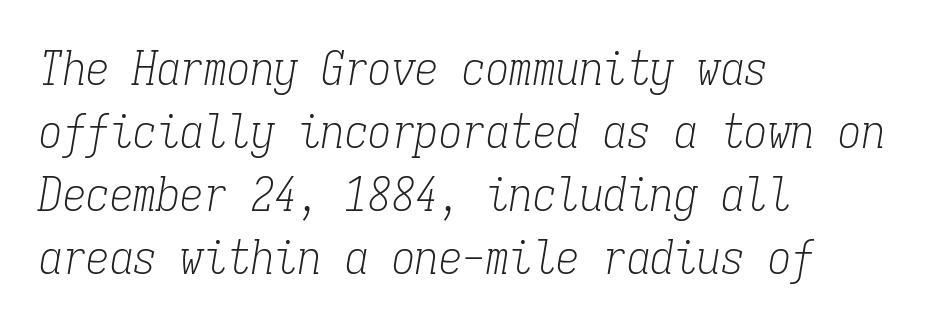
The image shows 47 px light, condensed serif type, italic (leaning right), monospaced; set left-aligned, normal line spacing (1.34x), normal letter spacing, not underlined; low stroke contrast and a medium x-height.
